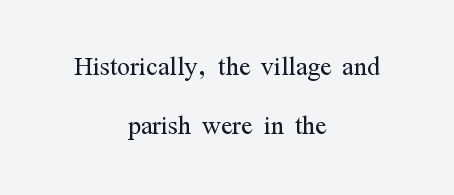
Q: Is the text bold? A: No.
Q: Is the text italic (slanted)? A: No, it is upright.
Q: Is the typeface a serif or a sans-serif typeface? A: Serif.
Q: Is the text underlined? A: No.
Q: How is the paragraph aligned? A: Centered.
Q: Is the spacing between letters normal or unusually wide? A: Normal.
Q: Width (condensed, normal, or wide)? A: Condensed.
Q: Stroke contrast? A: Medium.
Q: x-height? A: Medium.
Q: Monospaced? A: No.
